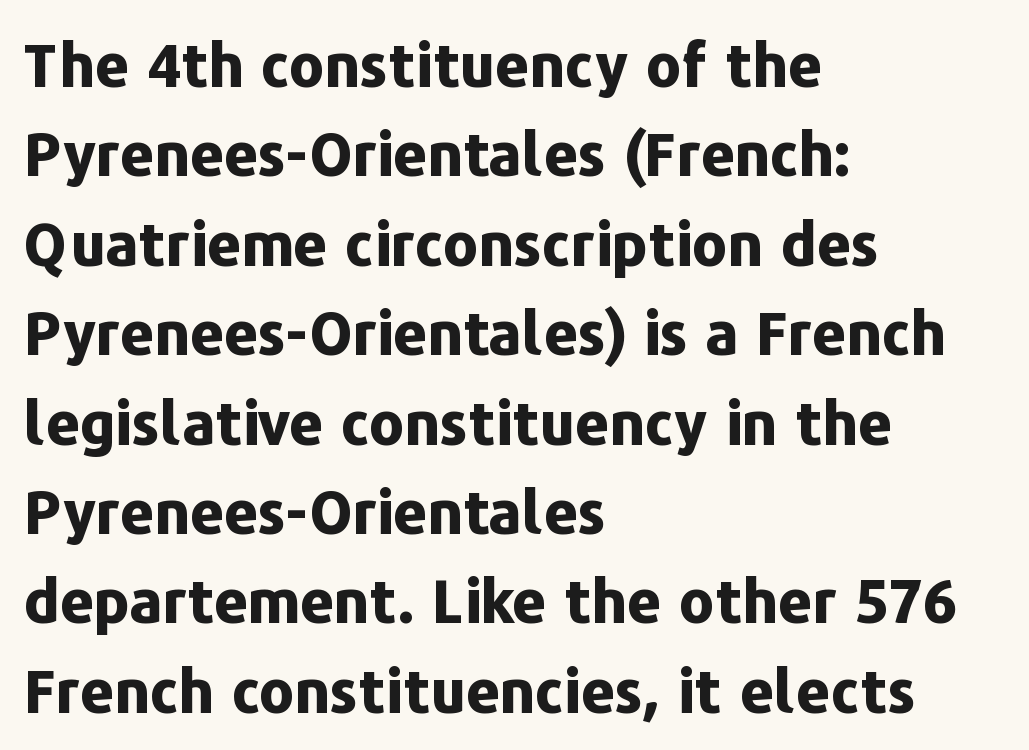
The letters advance in unequal steps, a hallmark of proportional type. Each new line begins a customary step beneath the previous one. Posture: vertical. A clean baseline with only descenders dipping below it. Compared with an ordinary text face, these strokes are far heavier — a full bold.
